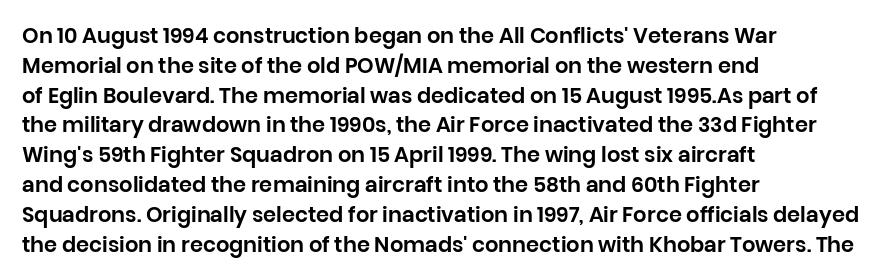
Which margin do the lines hug? The left one — the right edge is uneven. The letters stand upright; this is a roman face. Any mark beneath the type? The region is blank. The space between consecutive lines is moderate. No extra tracking has been applied to these lines.
